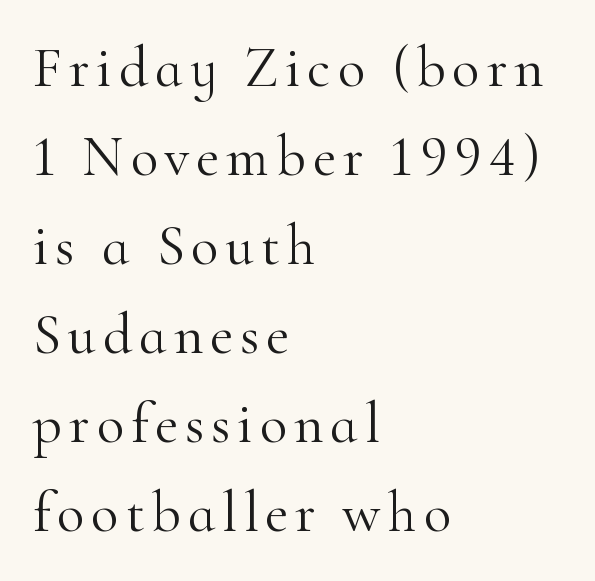
{"serif": "yes", "italic": "no", "bold": "no", "weight": "light", "width": "normal", "stroke_contrast": "high", "x_height": "small", "monospaced": "no", "underline": "no", "align": "left", "line_spacing": "normal", "line_spacing_ratio": 1.56, "glyph_px": 57}
